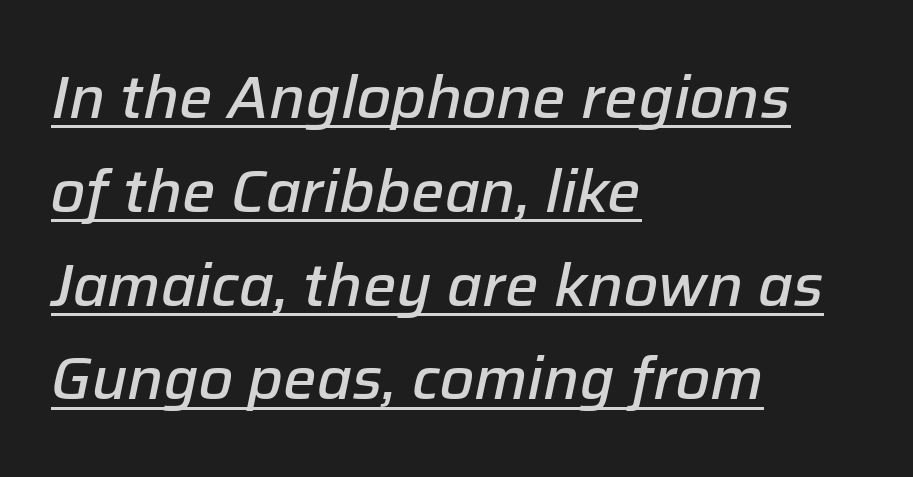
The image shows 59 px semibold type, italic (leaning right); set left-aligned, normal line spacing (1.59x), normal letter spacing, underlined; low stroke contrast and a medium x-height.
